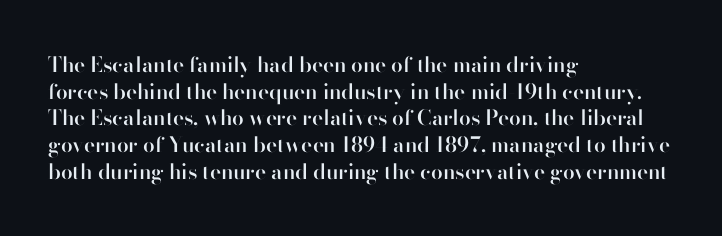
{"italic": "no", "bold": "semi", "underline": "no", "align": "left", "line_spacing": "normal", "line_spacing_ratio": 1.27, "letter_spacing": "normal", "letter_spacing_em": 0.0, "glyph_px": 21}
